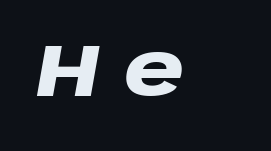
The image shows 74 px heavy, wide type, italic (leaning right); set left-aligned, unusually wide letter spacing (+0.32 em), not underlined; low stroke contrast and a large x-height.
